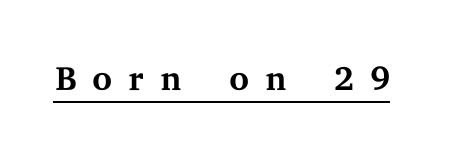
Old-style or modern, the face here clearly has serifs. This sample has the flowing, uneven cadence of proportional lettering. Every stem runs plumb, perpendicular to the baseline. Each line of the rendering has a horizontal stroke beneath the glyphs. Substantial extra tracking has been applied to these lines.
